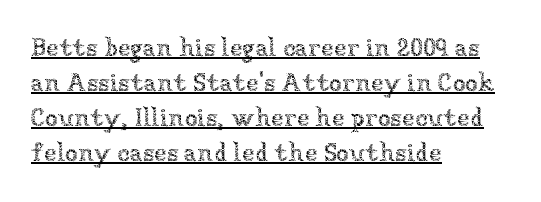
Q: Is the text bold? A: No.
Q: Is the text italic (slanted)? A: No, it is upright.
Q: Is the text underlined? A: Yes.
Q: How is the paragraph aligned? A: Left-aligned.
Q: Is the spacing between letters normal or unusually wide? A: Normal.
Q: Is the spacing between lines tight, normal or loose? A: Normal.
